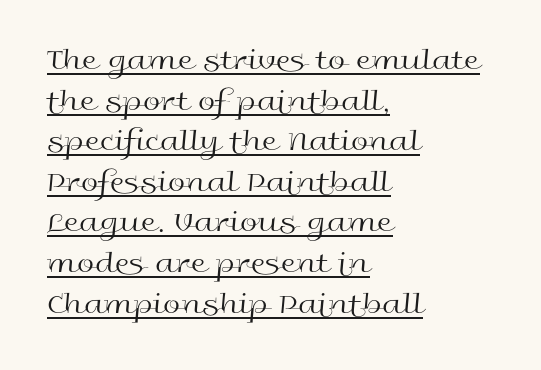
Stroke thickness stays within the range of a standard reading face or lighter. The lines in this sample share a left origin and differ only in where they stop. Honestly, the row spacing looks completely unremarkable. The letterforms sit shoulder to shoulder at normal distance.
